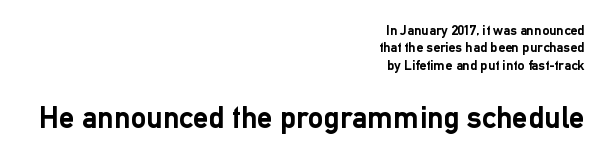
Q: Is the text bold? A: Yes.
Q: Is the text italic (slanted)? A: No, it is upright.
Q: Is the typeface a serif or a sans-serif typeface? A: Sans-serif.
Q: Is the text underlined? A: No.
Q: How is the paragraph aligned? A: Right-aligned.
Q: Is the spacing between letters normal or unusually wide? A: Normal.
Q: Which block of text is set in a larger size, the first (top) or the second (bottom)? A: The second (bottom) one.
Q: Width (condensed, normal, or wide)? A: Normal.
Q: Stroke contrast? A: Low.
Q: x-height? A: Medium.
Q: Monospaced? A: No.
